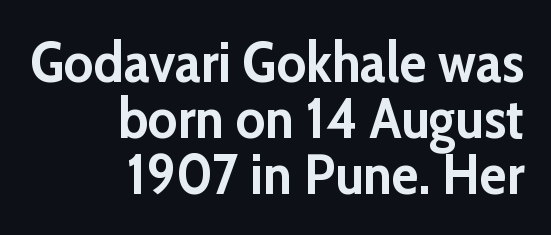
Q: Is the text bold? A: Yes.
Q: Is the text italic (slanted)? A: No, it is upright.
Q: Is the typeface a serif or a sans-serif typeface? A: Sans-serif.
Q: Is the text underlined? A: No.
Q: How is the paragraph aligned? A: Right-aligned.
Q: Is the spacing between letters normal or unusually wide? A: Normal.
Q: Is the spacing between lines tight, normal or loose? A: Tight.
Q: Width (condensed, normal, or wide)? A: Normal.
Q: Stroke contrast? A: Low.
Q: x-height? A: Medium.
Q: Monospaced? A: No.
